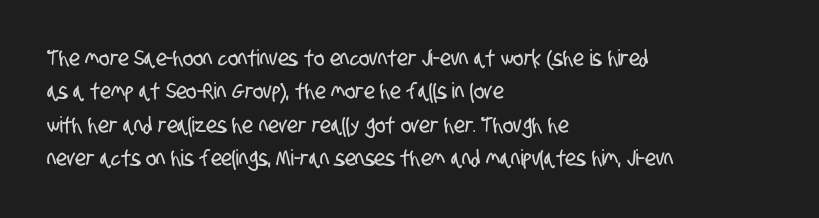
The image shows 22 px text type; set left-aligned, normal line spacing (1.52x), normal letter spacing, not underlined.
